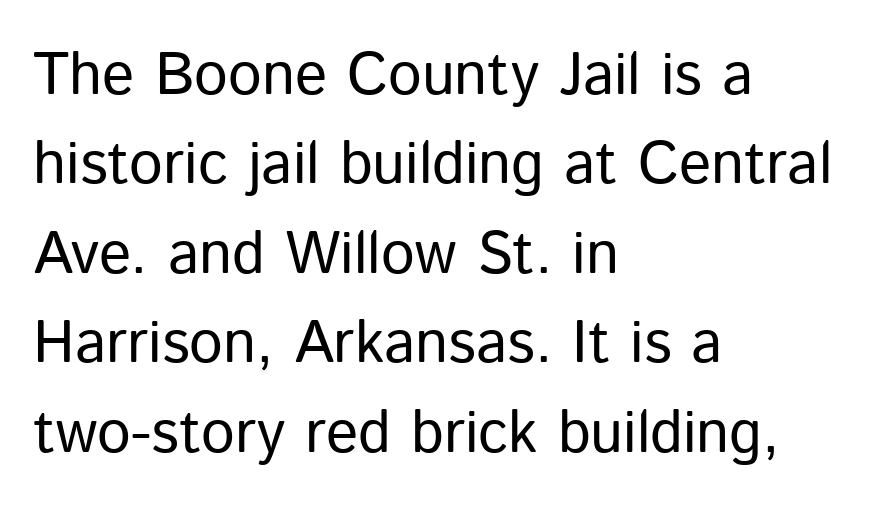
Q: Is the text bold? A: No.
Q: Is the text italic (slanted)? A: No, it is upright.
Q: Is the typeface a serif or a sans-serif typeface? A: Sans-serif.
Q: Is the text underlined? A: No.
Q: How is the paragraph aligned? A: Left-aligned.
Q: Is the spacing between letters normal or unusually wide? A: Normal.
Q: Is the spacing between lines tight, normal or loose? A: Normal.
Q: Width (condensed, normal, or wide)? A: Normal.
Q: Stroke contrast? A: Low.
Q: x-height? A: Medium.
Q: Monospaced? A: No.
